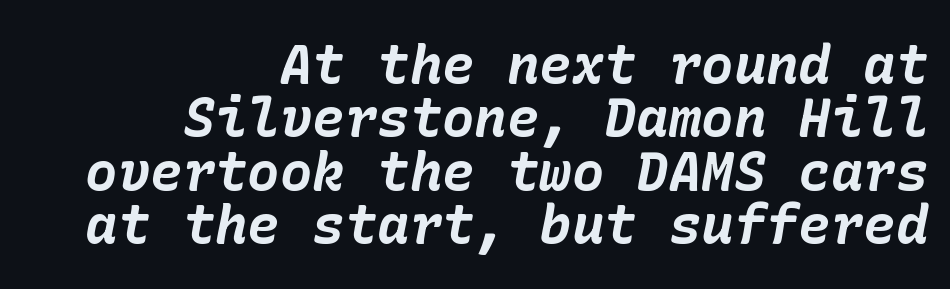
Each glyph is drawn with heavy, bold strokes. The space directly below the letters is spotless. The rendering anchors every line to the right-hand side. Is the type slanted? Yes — the strokes lean at a clear angle. Quick note: interline space is minimal.
